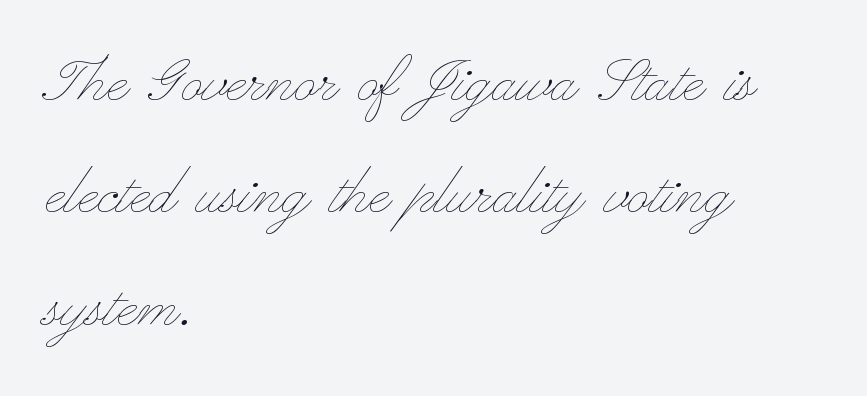
The typesetting does not lean heavy: it is not bold. The passage shown is not underscored anywhere. How are the letters spaced? Ordinarily, with no added tracking. The rows are spaced the way most documents space them. Each letter keeps its own natural width here, so spacing adapts to shape.
